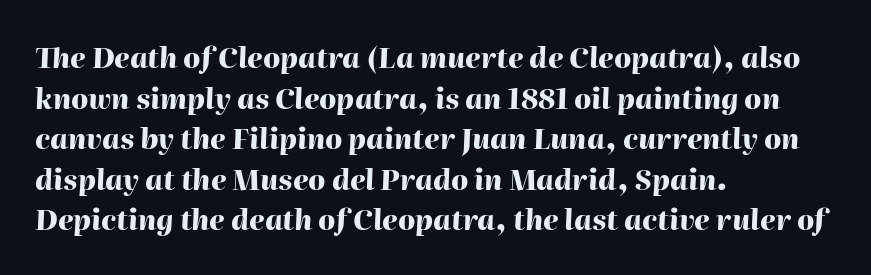
{"italic": "yes", "lean": "right", "slant_degrees": 2, "bold": "yes", "weight": "heavy", "width": "normal", "stroke_contrast": "high", "x_height": "medium", "monospaced": "no", "underline": "no", "align": "left", "line_spacing": "normal", "line_spacing_ratio": 1.45, "letter_spacing": "normal", "letter_spacing_em": 0.0, "glyph_px": 28}
